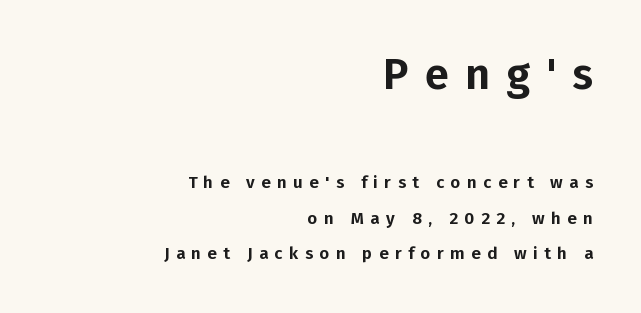
The image shows 43 px sans-serif type, upright; set right-aligned, loose line spacing (2.09x), unusually wide letter spacing (+0.38 em), not underlined; the first (top) block is 2.53x larger; low stroke contrast and a medium x-height.
